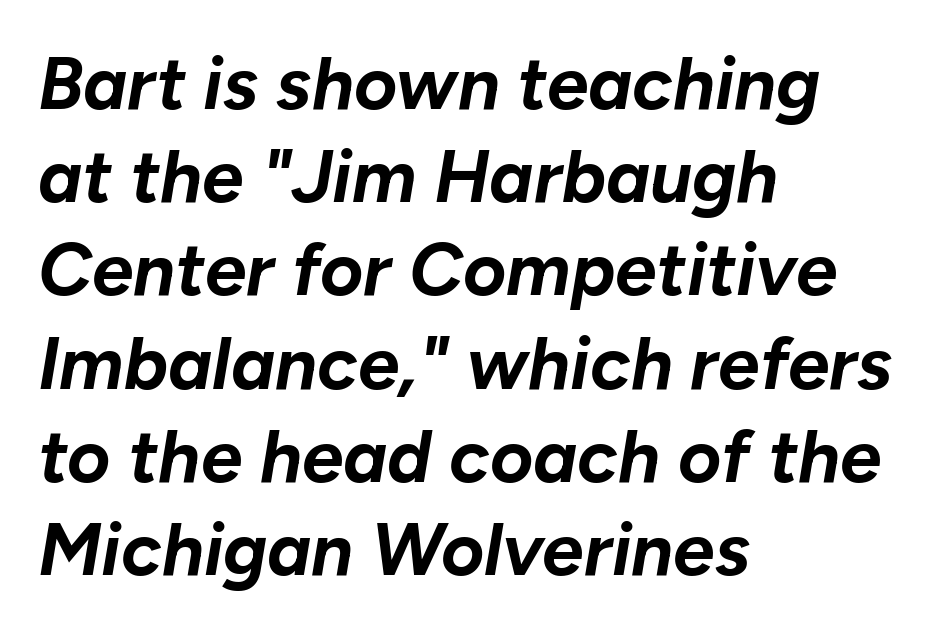
{"italic": "yes", "lean": "right", "slant_degrees": 10, "bold": "yes", "weight": "bold", "width": "normal", "stroke_contrast": "low", "x_height": "medium", "monospaced": "no", "underline": "no", "align": "left", "line_spacing": "normal", "line_spacing_ratio": 1.26, "letter_spacing": "normal", "letter_spacing_em": 0.0, "glyph_px": 74}
